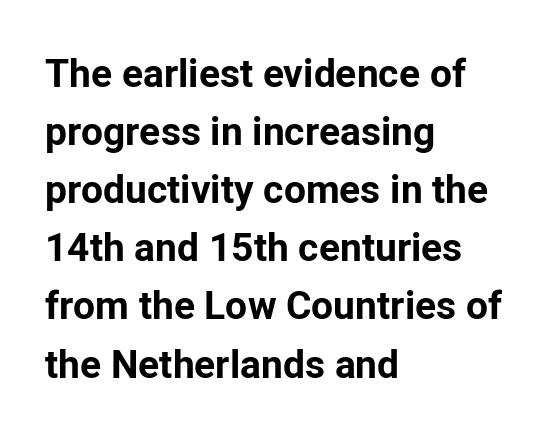
Proportional: the letters do not fall into vertical columns. As a designer I'd log this as weight 700, bold. If you drew a ruler down the left edge, every line would touch it. Observe the absence of serifs on each vertical stroke in this sample. Descenders are the only things crossing below the line.
